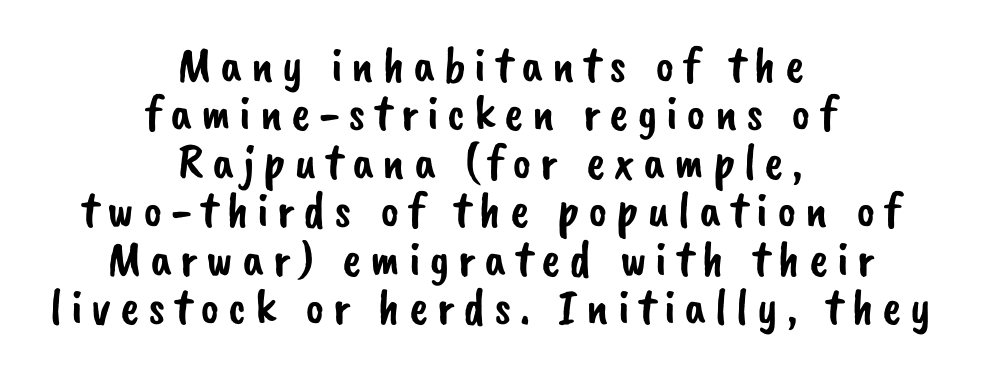
Leftover space on each line is divided equally before and after the words. Looks like regular typesetting: each glyph gets only the width it needs. Letterform terminals end flat and unadorned throughout the passage. Unmarked baselines from the first word to the last.
